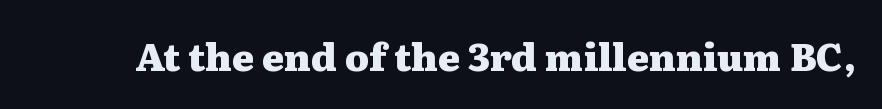
Q: Is the text bold? A: Yes.
Q: Is the text italic (slanted)? A: No, it is upright.
Q: Is the typeface a serif or a sans-serif typeface? A: Serif.
Q: Is the text underlined? A: No.
Q: Is the spacing between letters normal or unusually wide? A: Normal.
Q: Width (condensed, normal, or wide)? A: Wide.
Q: Stroke contrast? A: Medium.
Q: x-height? A: Medium.
Q: Monospaced? A: No.
